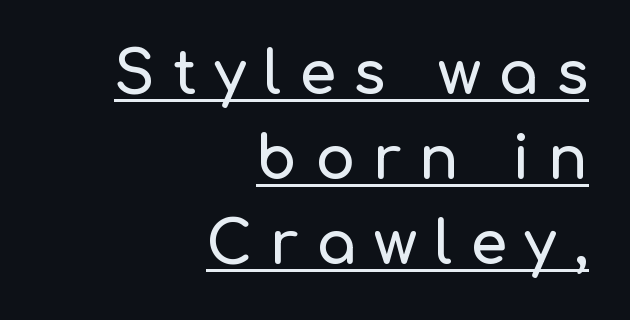
The image shows 59 px sans-serif type, upright; set right-aligned, normal line spacing (1.44x), unusually wide letter spacing (+0.3 em), underlined; low stroke contrast and a medium x-height.
